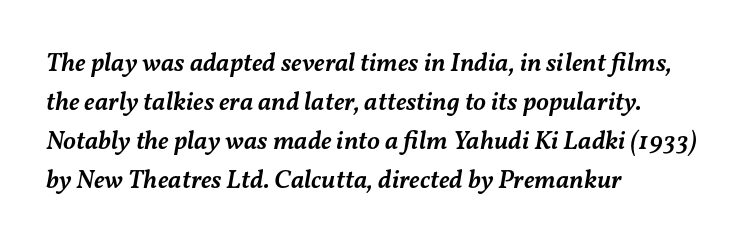
The image shows 26 px text type, italic (leaning right); set left-aligned, normal line spacing (1.5x), normal letter spacing, not underlined.
